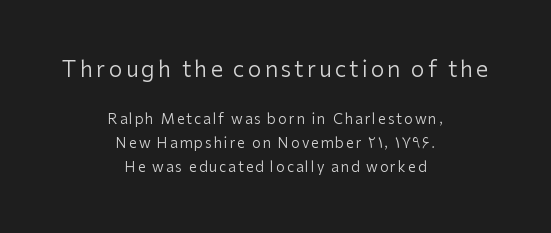
The image shows 22 px text type, upright; set centered, normal line spacing (1.7x), not underlined; the first (top) block is 1.57x larger.
